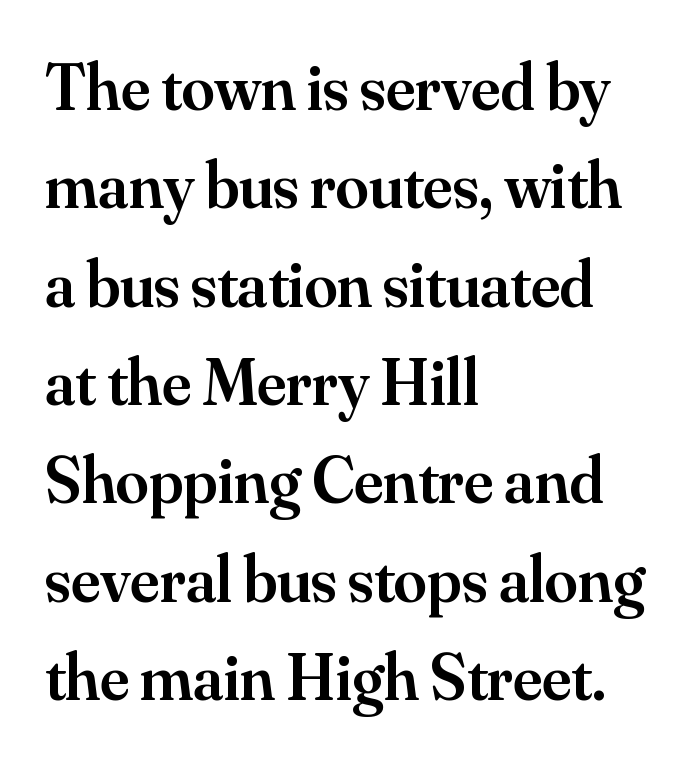
Just letters on the line, the space beneath them empty. The rag falls on the right side of this text block. These lines are rendered in a variable-pitch font. There is no visible air inserted between adjacent glyphs. Check where the strokes stop: tiny serifs finish them off.
